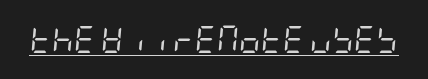
Q: Is the text bold? A: No.
Q: Is the text italic (slanted)? A: Yes, it leans right by about 5 degrees.
Q: Is the text underlined? A: Yes.
Q: Is the spacing between letters normal or unusually wide? A: Normal.
